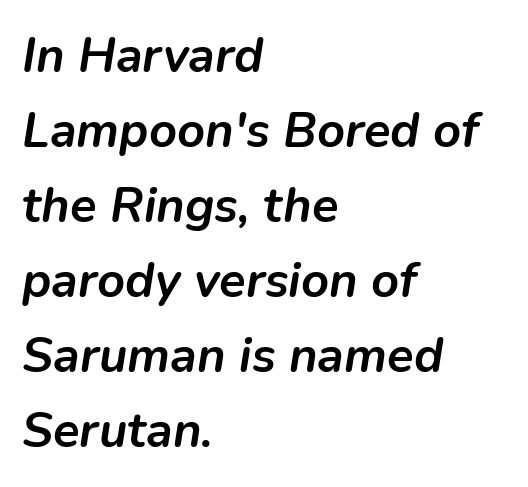
The image shows 49 px semibold type, italic (leaning right); set left-aligned, normal line spacing (1.53x), normal letter spacing, not underlined; low stroke contrast and a medium x-height.
